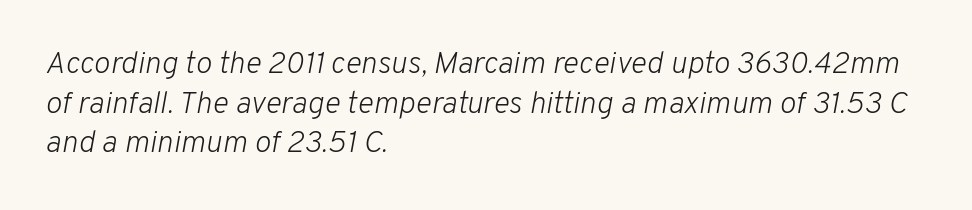
{"italic": "yes", "lean": "right", "slant_degrees": 10, "bold": "no", "weight": "light", "width": "normal", "stroke_contrast": "low", "x_height": "medium", "monospaced": "no", "underline": "no", "align": "left", "line_spacing": "normal", "line_spacing_ratio": 1.28, "letter_spacing": "normal", "letter_spacing_em": 0.0, "glyph_px": 31}
